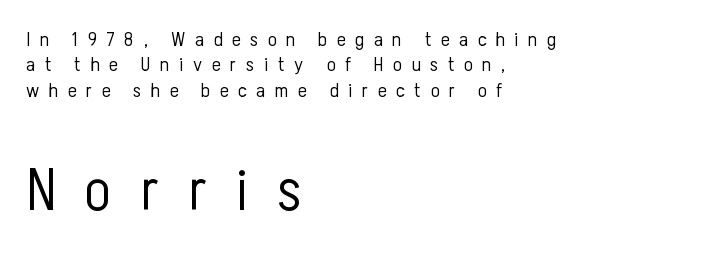
Q: Is the text bold? A: No.
Q: Is the text italic (slanted)? A: No, it is upright.
Q: Is the typeface a serif or a sans-serif typeface? A: Sans-serif.
Q: Is the text underlined? A: No.
Q: How is the paragraph aligned? A: Left-aligned.
Q: Is the spacing between letters normal or unusually wide? A: Unusually wide.
Q: Is the spacing between lines tight, normal or loose? A: Normal.
Q: Which block of text is set in a larger size, the first (top) or the second (bottom)? A: The second (bottom) one.
Q: Width (condensed, normal, or wide)? A: Condensed.
Q: Stroke contrast? A: Low.
Q: x-height? A: Medium.
Q: Monospaced? A: No.
